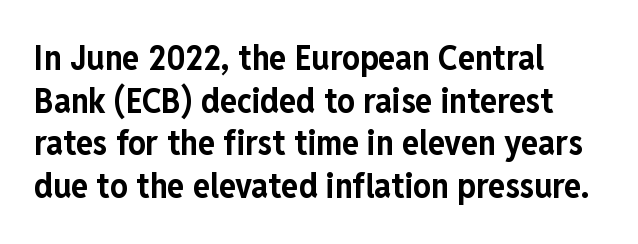
Q: Is the text bold? A: Yes.
Q: Is the text italic (slanted)? A: No, it is upright.
Q: Is the typeface a serif or a sans-serif typeface? A: Sans-serif.
Q: Is the text underlined? A: No.
Q: How is the paragraph aligned? A: Left-aligned.
Q: Is the spacing between letters normal or unusually wide? A: Normal.
Q: Width (condensed, normal, or wide)? A: Condensed.
Q: Stroke contrast? A: Low.
Q: x-height? A: Medium.
Q: Monospaced? A: No.
